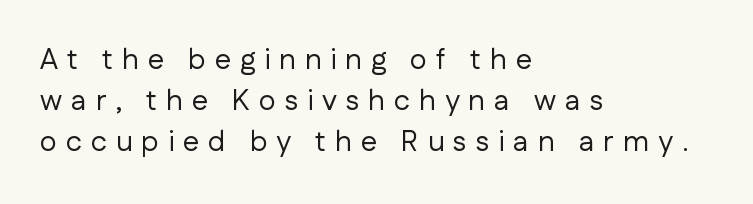
The image shows 29 px regular-weight sans-serif type, upright; set left-aligned, normal line spacing (1.41x), unusually wide letter spacing (+0.31 em), not underlined; low stroke contrast and a medium x-height.
